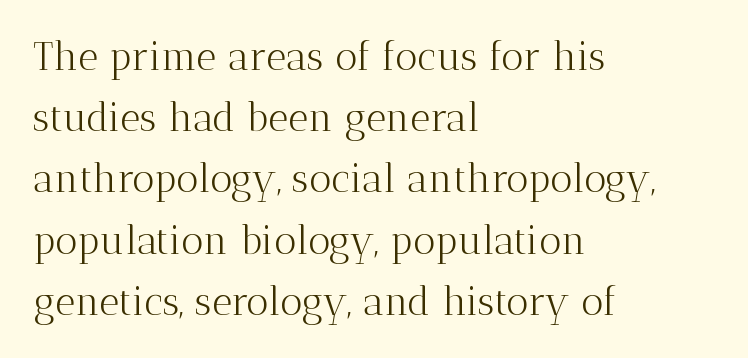
The image shows 39 px light serif type, upright; set left-aligned, normal line spacing (1.57x), normal letter spacing, not underlined; medium stroke contrast and a medium x-height.
